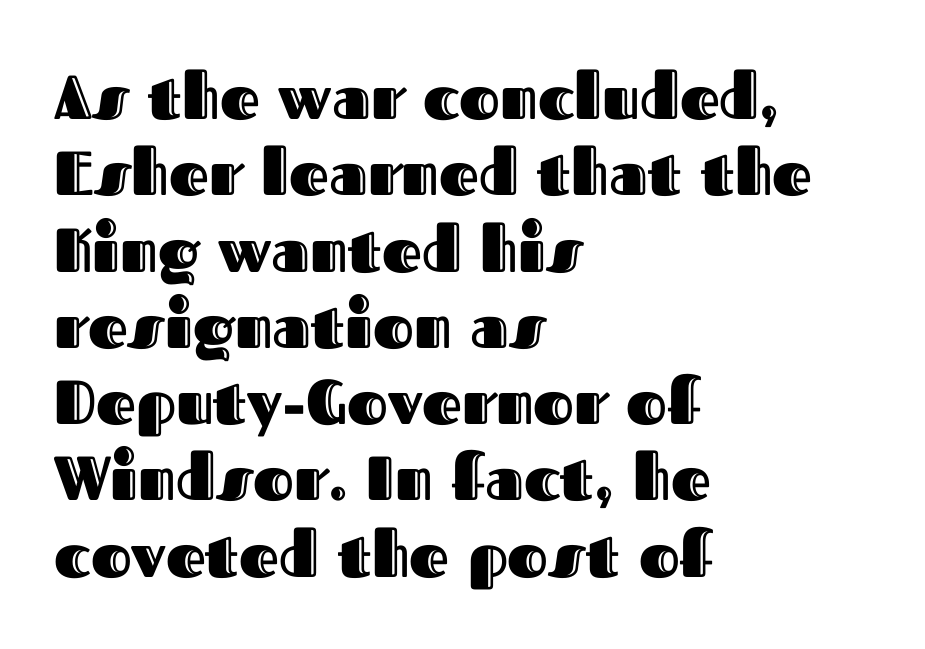
Is the letter spacing exaggerated? No — it looks like the ordinary default. Italic: no, the glyphs are upright roman. The passage shown is typed in a proportional face where columns would drift. Line starts are locked; line ends wander.
